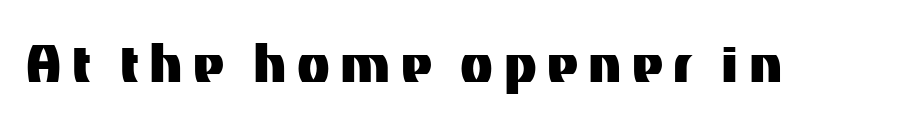
{"serif": "no", "italic": "no", "width": "normal", "stroke_contrast": "medium", "x_height": "medium", "monospaced": "no", "underline": "no", "glyph_px": 67}
